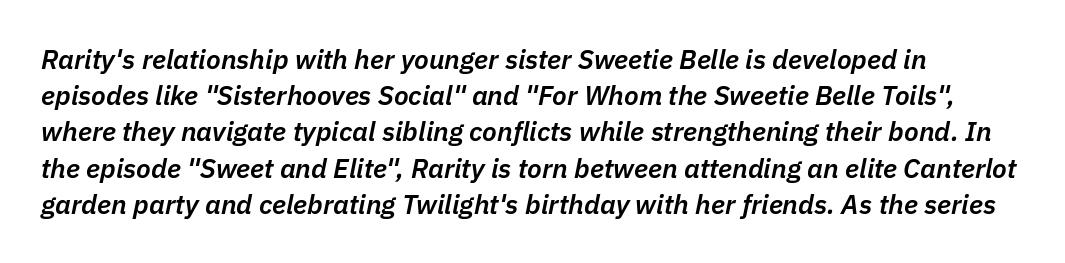
On the weight axis this lands at semibold, roughly 600. Each row of text sits above clean, open space. Tracking here is standard; glyphs follow each other at the usual distance. Regarding leading, the lines here are spaced in the standard way. Italic? Definitely — the glyphs are oblique.
